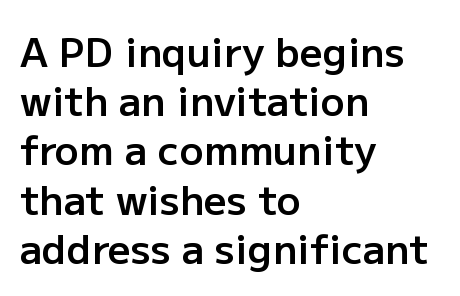
Q: Is the text bold? A: Semi-bold.
Q: Is the text italic (slanted)? A: No, it is upright.
Q: Is the typeface a serif or a sans-serif typeface? A: Sans-serif.
Q: Is the text underlined? A: No.
Q: How is the paragraph aligned? A: Left-aligned.
Q: Is the spacing between letters normal or unusually wide? A: Normal.
Q: Width (condensed, normal, or wide)? A: Normal.
Q: Stroke contrast? A: Low.
Q: x-height? A: Medium.
Q: Monospaced? A: No.
